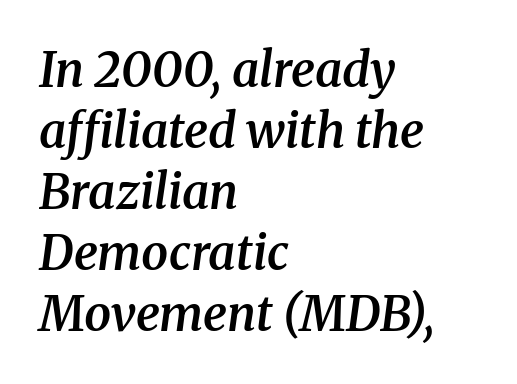
The typesetting leans somewhat heavy: a semibold. Notice how descenders clear the ascenders below comfortably — that's standard leading. Caption: multi-line text, flush left, ragged right. Does extra space separate the letters? No, they use regular spacing. Serifs: yes, visible at the terminals of the letterforms. The rendering uses natural spacing where letterforms have individual widths.
